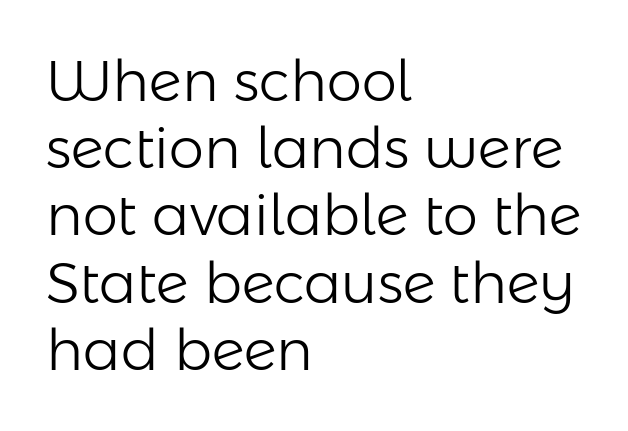
Q: Is the text bold? A: No.
Q: Is the text italic (slanted)? A: No, it is upright.
Q: Is the typeface a serif or a sans-serif typeface? A: Sans-serif.
Q: Is the text underlined? A: No.
Q: How is the paragraph aligned? A: Left-aligned.
Q: Is the spacing between letters normal or unusually wide? A: Normal.
Q: Width (condensed, normal, or wide)? A: Normal.
Q: Stroke contrast? A: Low.
Q: x-height? A: Medium.
Q: Monospaced? A: No.
